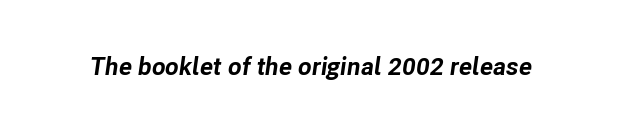
A typesetter would mark this as italic. In terms of letterspacing, this is plain default setting. Heavy, bold letterforms. Honestly, there is no underline to notice here at all.
